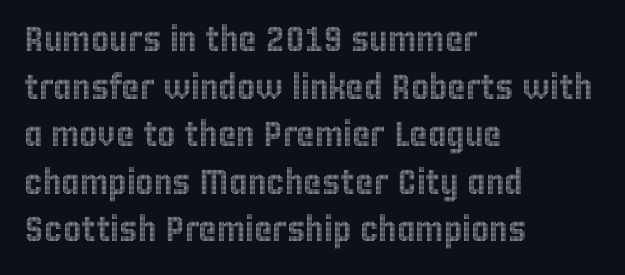
{"italic": "no", "width": "condensed", "x_height": "large", "monospaced": "no", "underline": "no", "align": "left", "line_spacing": "normal", "line_spacing_ratio": 1.36, "letter_spacing": "normal", "letter_spacing_em": 0.0, "glyph_px": 35}
